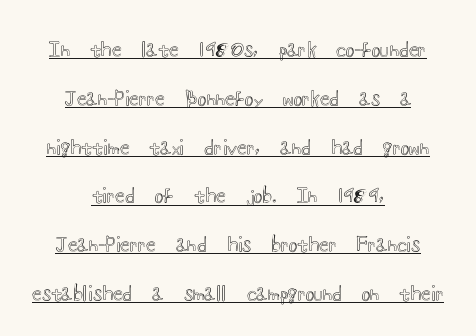
Tracking here is standard; glyphs follow each other at the usual distance. The block of text is sparse from top to bottom, with ample space between rows. The letters stand upright; this is a roman face. The setting favours the middle, as headings and verse often do. Glance below the letters and you will spot a drawn line.
